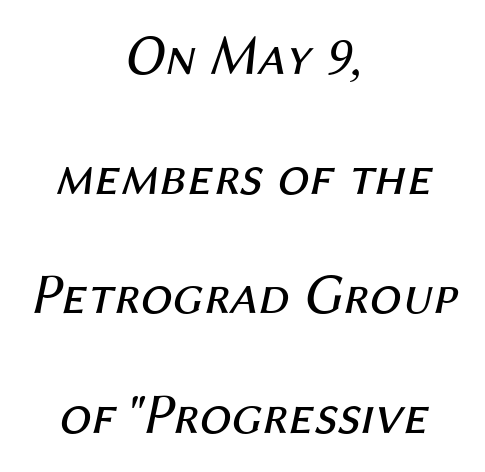
The image shows 57 px regular-weight type, italic (leaning right); set centered, loose line spacing (2.1x), normal letter spacing, not underlined; medium stroke contrast and a medium x-height.
